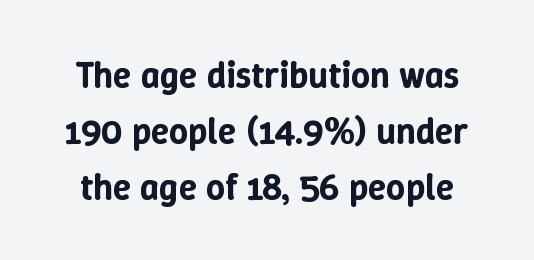
Q: Is the text italic (slanted)? A: No, it is upright.
Q: Is the text underlined? A: No.
Q: Is the spacing between letters normal or unusually wide? A: Normal.
Q: Is the spacing between lines tight, normal or loose? A: Normal.
Q: Width (condensed, normal, or wide)? A: Normal.
Q: Stroke contrast? A: Low.
Q: x-height? A: Medium.
Q: Monospaced? A: No.
